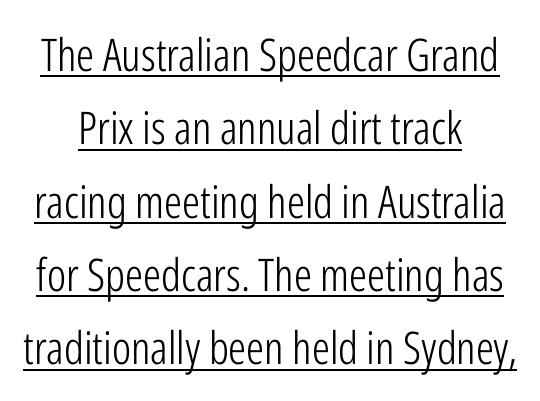
In terms of letterform style, serifs are entirely absent. The passage shown stacks its lines at a standard gap. The axis of the letterforms is exactly vertical. A continuous stroke trails under the words, as in a hyperlink. Letter spacing: default.
